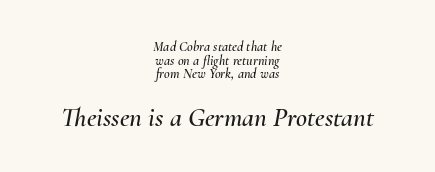
{"italic": "yes", "lean": "right", "slant_degrees": 10, "underline": "no", "align": "center", "line_spacing": "tight", "line_spacing_ratio": 0.98, "letter_spacing": "normal", "letter_spacing_em": 0.0, "larger_block": "second", "size_ratio": 1.93, "glyph_px": 27}
